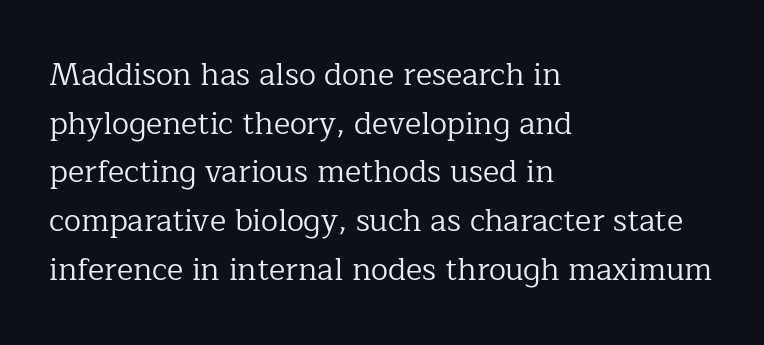
Q: Is the text bold? A: No.
Q: Is the text italic (slanted)? A: No, it is upright.
Q: Is the typeface a serif or a sans-serif typeface? A: Serif.
Q: Is the text underlined? A: No.
Q: How is the paragraph aligned? A: Left-aligned.
Q: Is the spacing between letters normal or unusually wide? A: Normal.
Q: Is the spacing between lines tight, normal or loose? A: Normal.
Q: Width (condensed, normal, or wide)? A: Normal.
Q: Stroke contrast? A: Low.
Q: x-height? A: Medium.
Q: Monospaced? A: No.
